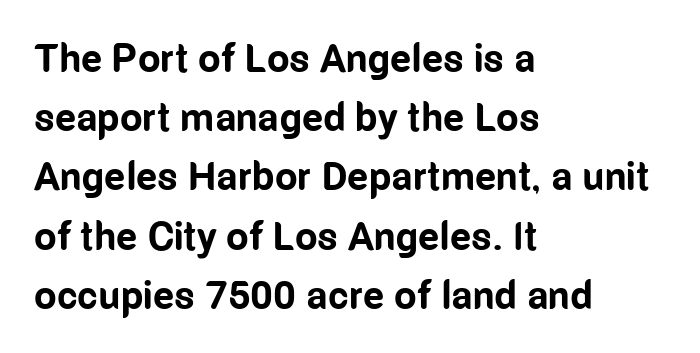
Spacing between characters is what you'd get straight out of the box. Think of a printed novel: that variable character pitch is what you see here. Horizontal bands of white between lines are of average thickness. Look at the bottom of the vertical strokes: they stop flat, with no serifs. Every row of glyphs begins at an identical x-position on the left. Does the weight exceed regular? Yes, all the way to bold.
